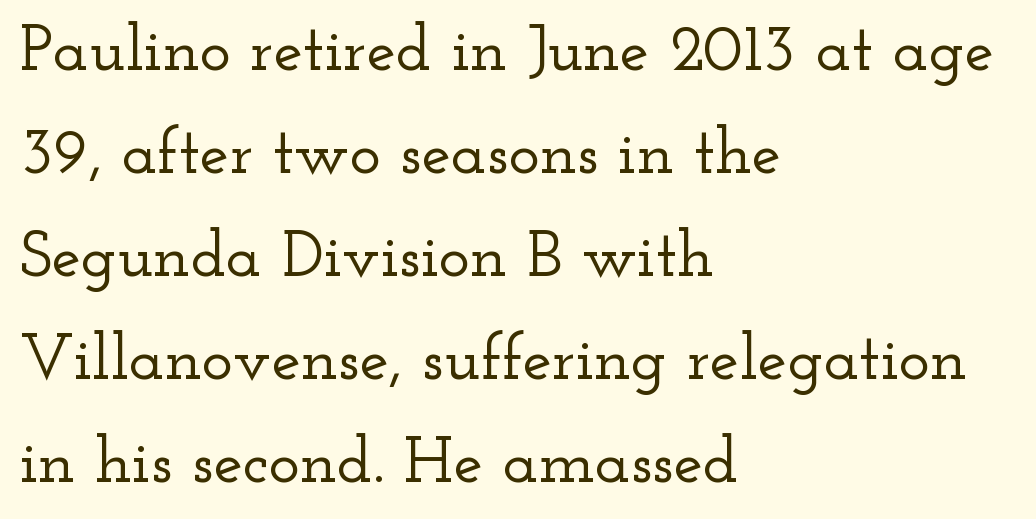
The designer went with a serif here, giving each stem small feet. Between one letter and the next there's only the usual sliver of space. The rendering uses natural spacing where letterforms have individual widths. Every character sits straight up, as roman type does. One-word summary of the alignment: left.
